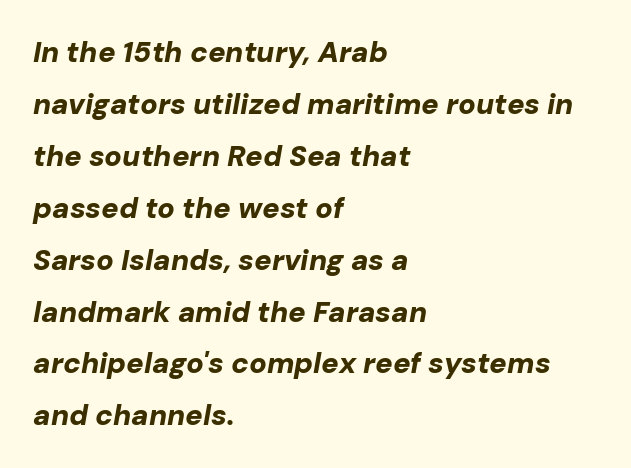
The image shows 29 px bold type, italic (leaning right); set left-aligned, line spacing 1.79x, normal letter spacing, not underlined; low stroke contrast and a medium x-height.
